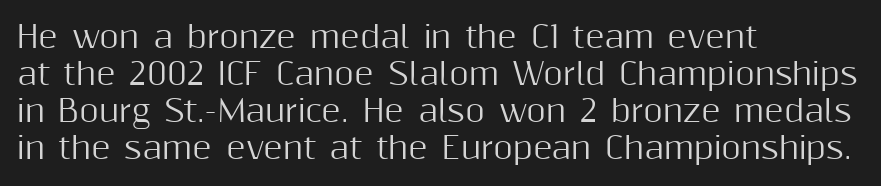
The letters stand upright; this is a roman face. The gaps between neighbouring characters are ordinary and unremarkable. A student would call this left alignment; a typographer would say flush left, rag right. Character widths vary here, with narrow letters taking less room than wide ones. The glyphs in this specimen are sans serif. Letters rest on an invisible, unmarked baseline.
